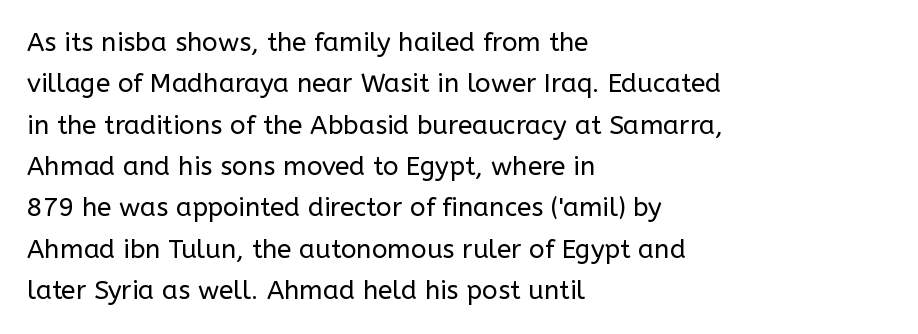
{"italic": "no", "bold": "no", "underline": "no", "align": "left", "line_spacing": "normal", "line_spacing_ratio": 1.59, "letter_spacing": "normal", "letter_spacing_em": 0.0, "glyph_px": 26}
